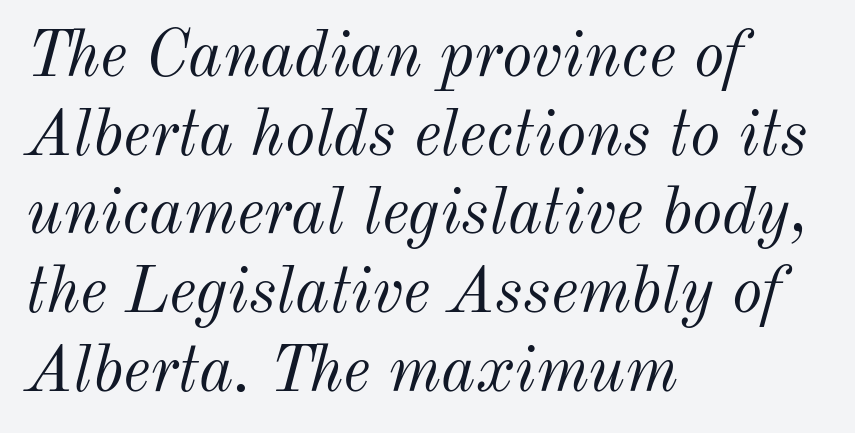
The image shows 65 px light type, italic (leaning right); set left-aligned, line spacing 1.21x, normal letter spacing, not underlined; medium stroke contrast and a small x-height.
